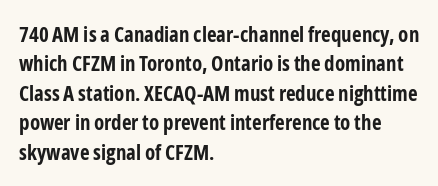
The image shows 21 px bold type, upright; set left-aligned, normal line spacing (1.4x), normal letter spacing, not underlined.
